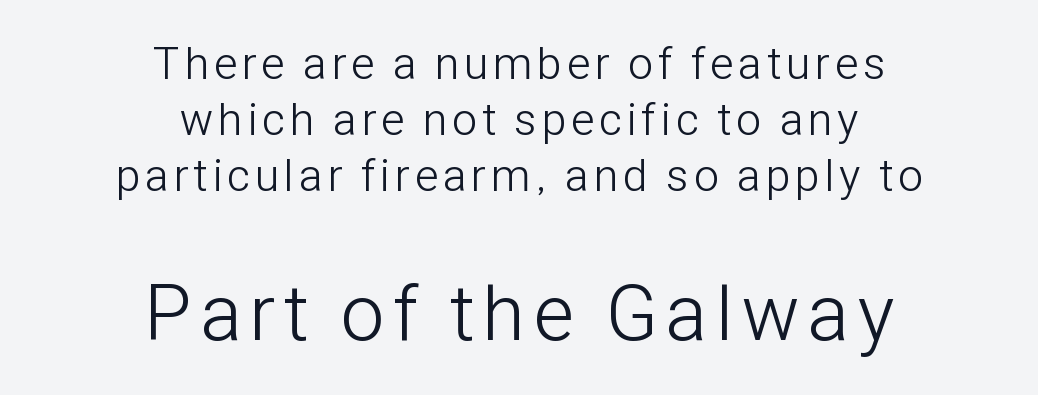
Q: Is the text bold? A: No.
Q: Is the text italic (slanted)? A: No, it is upright.
Q: Is the typeface a serif or a sans-serif typeface? A: Sans-serif.
Q: Is the text underlined? A: No.
Q: How is the paragraph aligned? A: Centered.
Q: Which block of text is set in a larger size, the first (top) or the second (bottom)? A: The second (bottom) one.
Q: Width (condensed, normal, or wide)? A: Condensed.
Q: Stroke contrast? A: Low.
Q: x-height? A: Medium.
Q: Monospaced? A: No.
